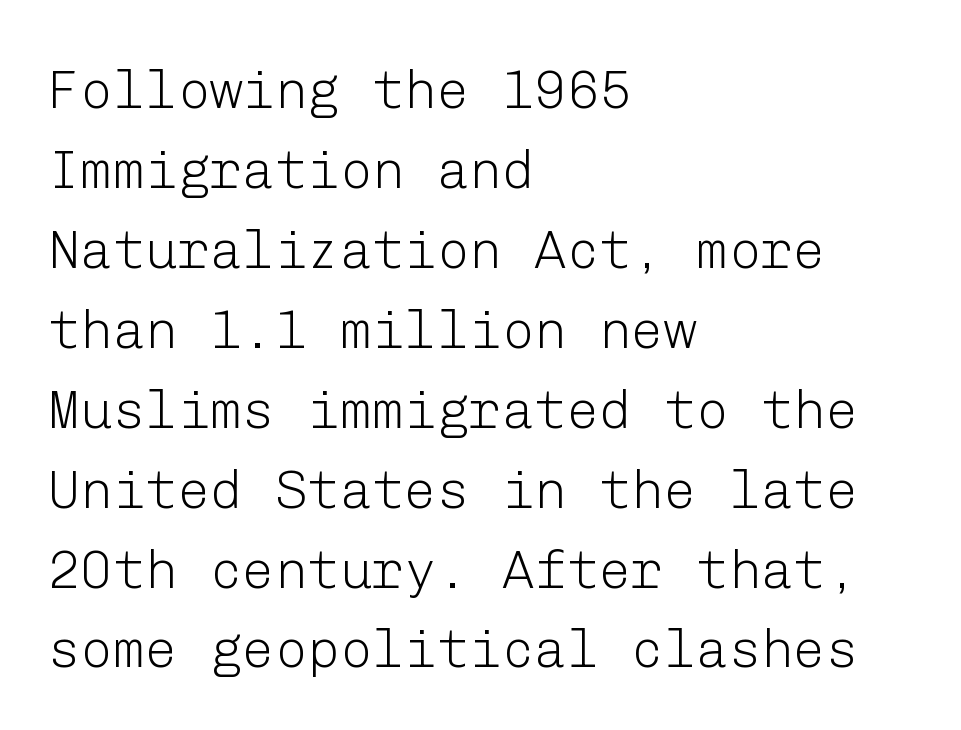
Whoever set this chose a conventional vertical rhythm. The face used here is rendered with its standard letterfit. The typesetter chose a ragged-right arrangement here. Regarding serifs, this sample does without them. The strokes are not fattened; the text isn't bold.
